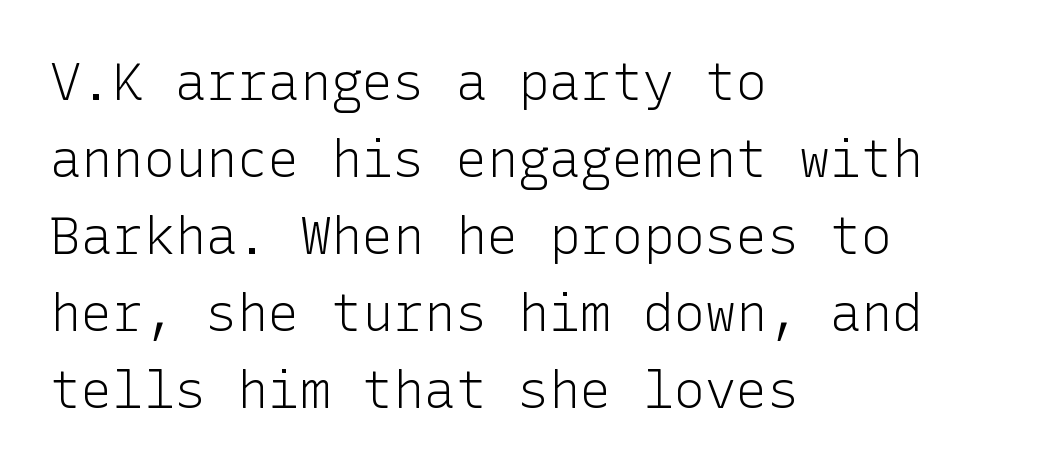
Anything drawn beneath the words? Only blank space. Each line starts at the same left margin while the right side varies. Leading: standard. No feet cap the strokes, marking this as sans-serif type. The font's upright variant was chosen for this text. Words appear dense and cohesive because spacing is normal.
